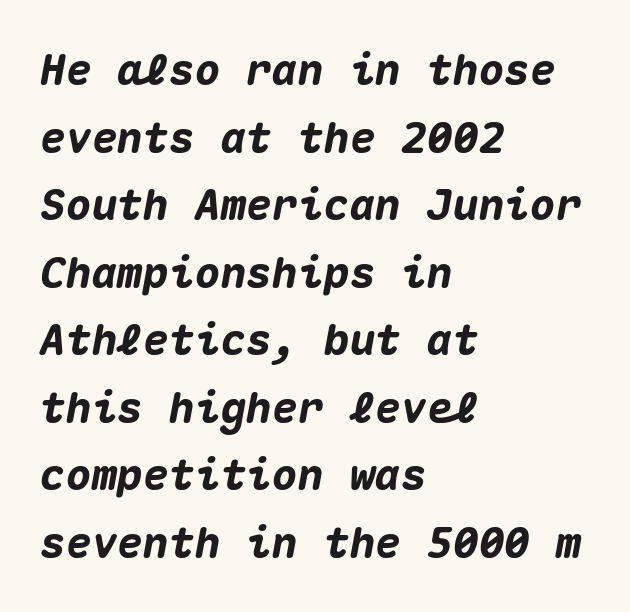
{"italic": "yes", "lean": "right", "slant_degrees": 10, "bold": "yes", "weight": "heavy", "width": "normal", "stroke_contrast": "medium", "x_height": "medium", "monospaced": "yes", "underline": "no", "align": "left", "line_spacing": "normal", "line_spacing_ratio": 1.57, "letter_spacing": "normal", "letter_spacing_em": 0.0, "glyph_px": 43}
